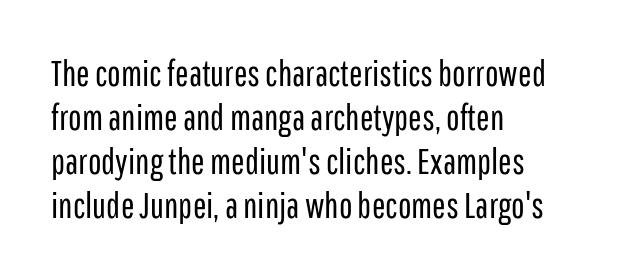
{"serif": "no", "italic": "no", "bold": "no", "weight": "regular", "width": "condensed", "stroke_contrast": "low", "x_height": "medium", "monospaced": "no", "underline": "no", "align": "left", "line_spacing_ratio": 1.22, "letter_spacing": "normal", "letter_spacing_em": 0.0, "glyph_px": 36}
